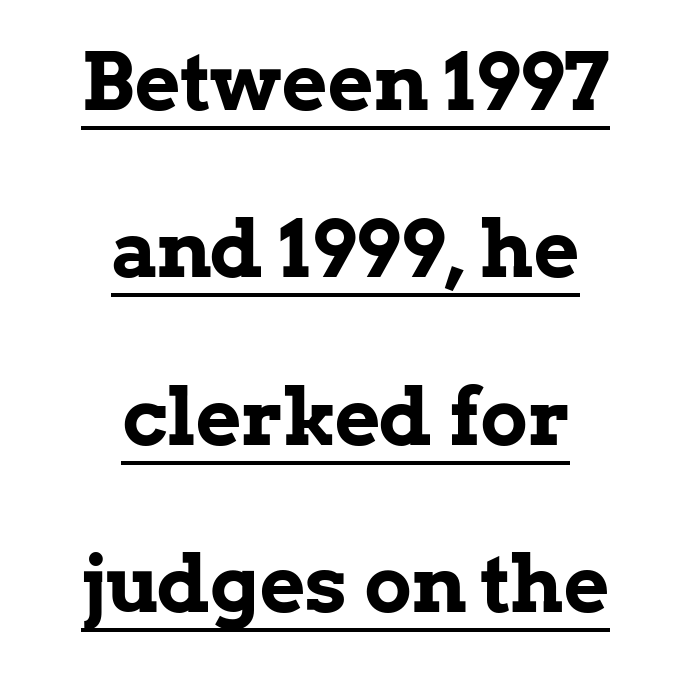
Note: serifs present on the glyphs. Notice how the stems are strictly vertical — no italics here. The letters advance in unequal steps, a hallmark of proportional type. Descenders here cross a horizontal rule under the line.
